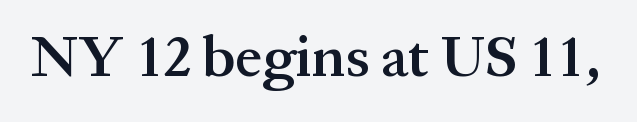
Q: Is the text bold? A: Semi-bold.
Q: Is the text italic (slanted)? A: No, it is upright.
Q: Is the typeface a serif or a sans-serif typeface? A: Serif.
Q: Is the text underlined? A: No.
Q: Is the spacing between letters normal or unusually wide? A: Normal.
Q: Width (condensed, normal, or wide)? A: Normal.
Q: Stroke contrast? A: Medium.
Q: x-height? A: Medium.
Q: Monospaced? A: No.
